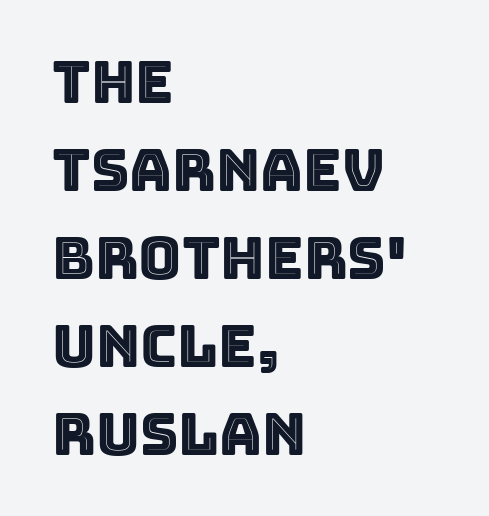
The image shows 59 px text type, upright; set left-aligned, normal line spacing (1.49x), normal letter spacing, not underlined; a large x-height.
